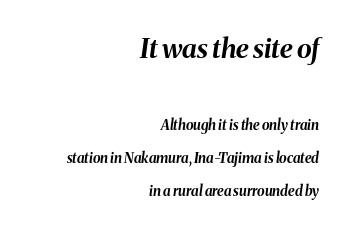
Q: Is the text bold? A: Yes.
Q: Is the text italic (slanted)? A: Yes, it leans right by about 8 degrees.
Q: Is the text underlined? A: No.
Q: How is the paragraph aligned? A: Right-aligned.
Q: Is the spacing between letters normal or unusually wide? A: Normal.
Q: Is the spacing between lines tight, normal or loose? A: Loose.
Q: Which block of text is set in a larger size, the first (top) or the second (bottom)? A: The first (top) one.
